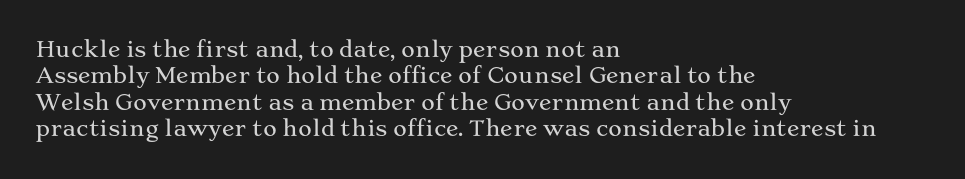
The image shows 21 px text type, upright; set left-aligned, normal line spacing (1.26x), normal letter spacing, not underlined.
